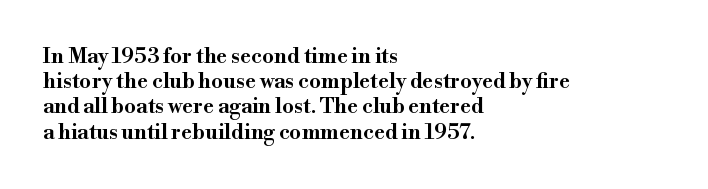
{"italic": "no", "underline": "no", "align": "left", "line_spacing_ratio": 1.2, "letter_spacing": "normal", "letter_spacing_em": 0.0, "glyph_px": 21}
